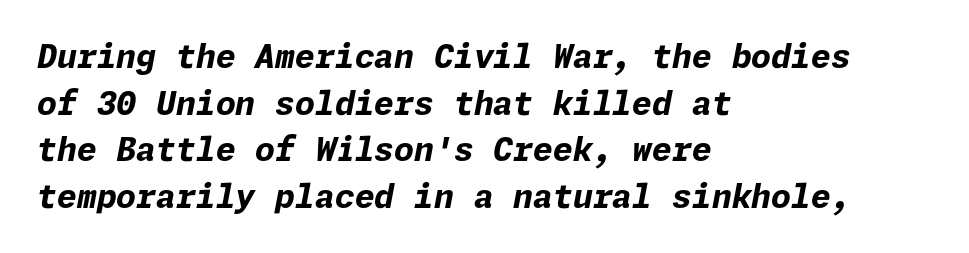
{"italic": "yes", "lean": "right", "slant_degrees": 11, "bold": "yes", "weight": "bold", "width": "normal", "stroke_contrast": "low", "x_height": "medium", "underline": "no", "align": "left", "line_spacing": "normal", "line_spacing_ratio": 1.46, "letter_spacing": "normal", "letter_spacing_em": 0.0, "glyph_px": 32}
